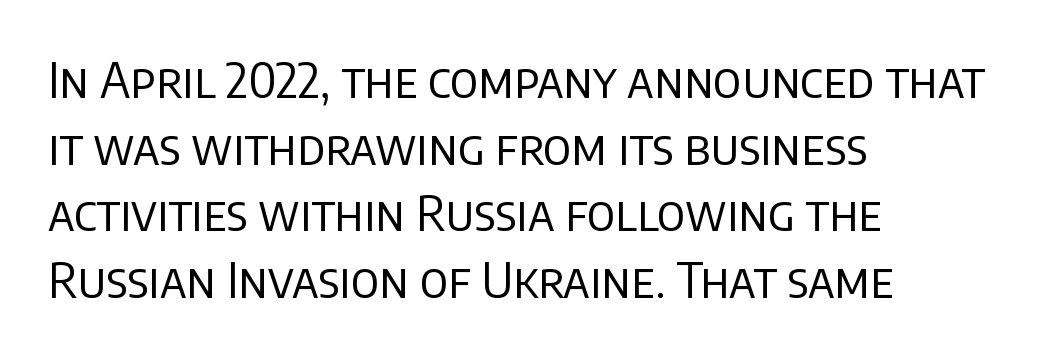
The image shows 48 px regular-weight sans-serif type, upright; set left-aligned, normal line spacing (1.39x), normal letter spacing, not underlined; low stroke contrast and a large x-height.
